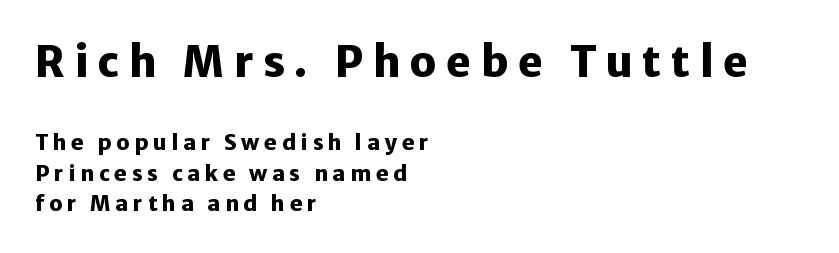
Heavy, bold letterforms. Unlike italic type, these characters show no tilt at all. Underlining? Definitely not there. A typesetter would call this leading conventional body-copy spacing. Which margin do the lines hug? The left one — the right edge is uneven.
